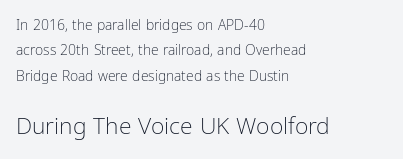
The image shows 23 px text type, upright; set left-aligned, line spacing 1.82x, normal letter spacing, not underlined; the second (bottom) block is 1.64x larger.
